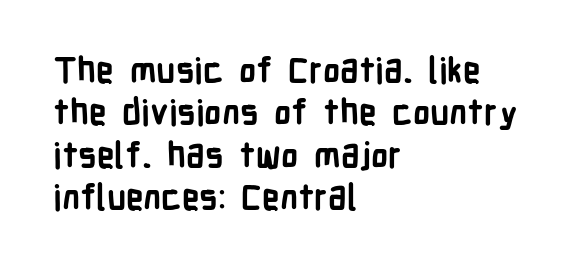
{"serif": "no", "italic": "no", "bold": "yes", "weight": "semibold", "width": "condensed", "stroke_contrast": "low", "x_height": "medium", "monospaced": "no", "underline": "no", "align": "left", "line_spacing_ratio": 1.21, "letter_spacing": "normal", "letter_spacing_em": 0.0, "glyph_px": 35}
